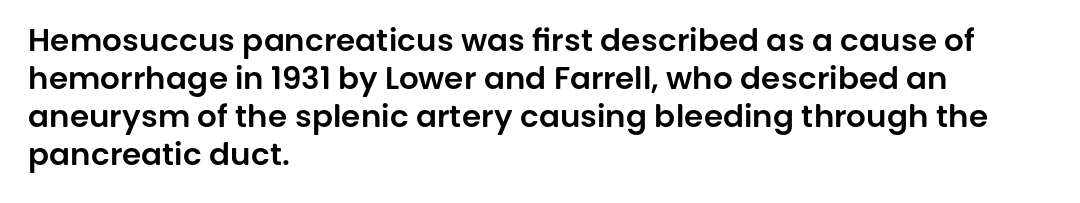
The baseline area is clear. Rendered with straight, roman letterforms. The rendering anchors every line to the left-hand side. There is no visible air inserted between adjacent glyphs.
